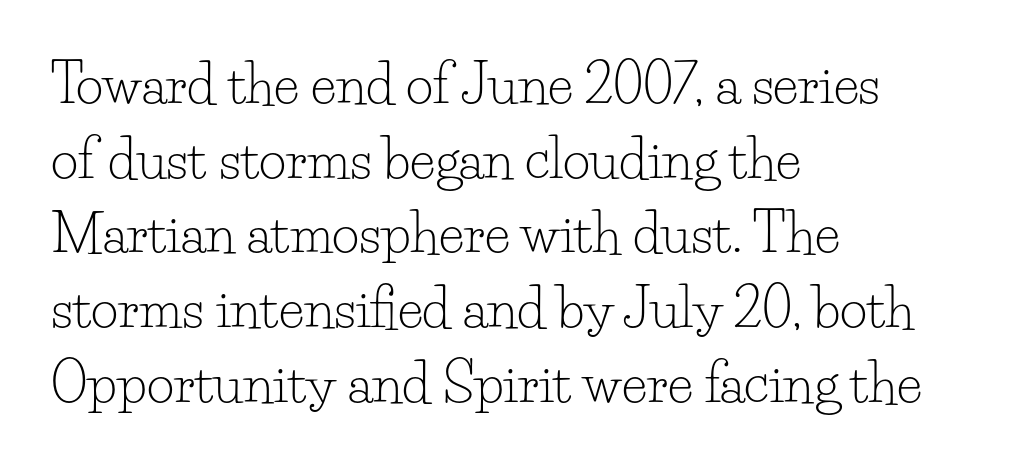
Q: Is the text bold? A: No.
Q: Is the text italic (slanted)? A: No, it is upright.
Q: Is the typeface a serif or a sans-serif typeface? A: Serif.
Q: Is the text underlined? A: No.
Q: How is the paragraph aligned? A: Left-aligned.
Q: Is the spacing between letters normal or unusually wide? A: Normal.
Q: Is the spacing between lines tight, normal or loose? A: Normal.
Q: Width (condensed, normal, or wide)? A: Normal.
Q: Stroke contrast? A: Low.
Q: x-height? A: Small.
Q: Monospaced? A: No.
